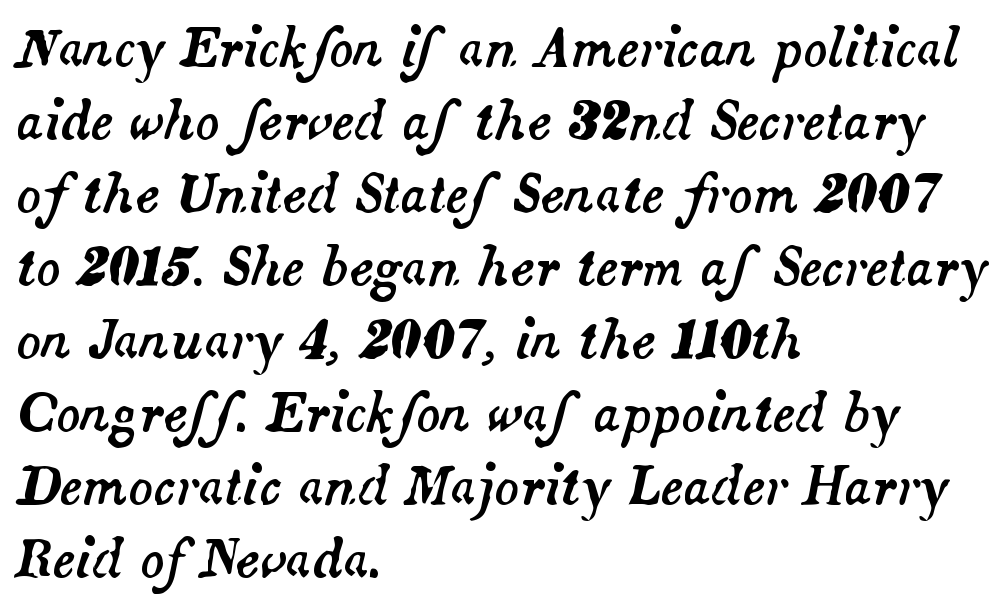
Descenders hang freely into open space. The rows are spaced the way most documents space them. Compared with ordinary roman type, these characters are visibly tilted. The rendering keeps characters at their native spacing. These lines stack with their left ends in a neat column.
